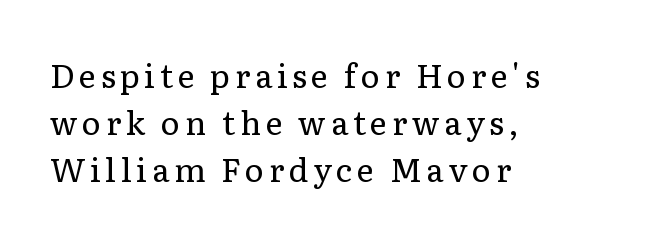
The image shows 32 px regular-weight serif type, upright; set left-aligned, normal line spacing (1.47x), not underlined; low stroke contrast and a medium x-height.
